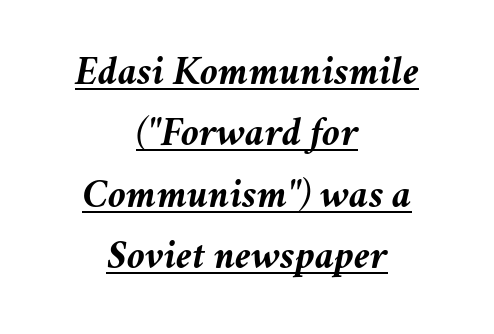
One-word summary of the alignment: center. Looks like regular typesetting: each glyph gets only the width it needs. Looking at the ascenders, they clearly lean. Compared with typical body copy, the letter spacing here is the same.
